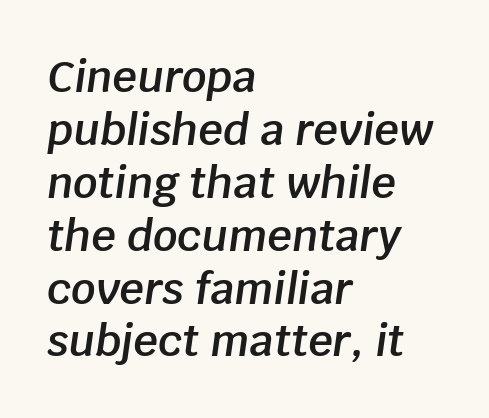
Slanted lettering throughout. Quick note: underline off. Which margin do the lines hug? The left one — the right edge is uneven. The letterforms sit shoulder to shoulder at normal distance. These lines are rendered in a variable-pitch font.
